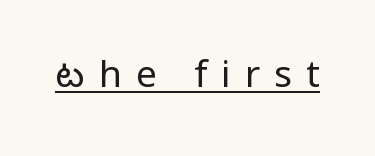
The image shows 37 px regular-weight sans-serif type, upright; set unusually wide letter spacing (+0.38 em), underlined; low stroke contrast and a medium x-height.
